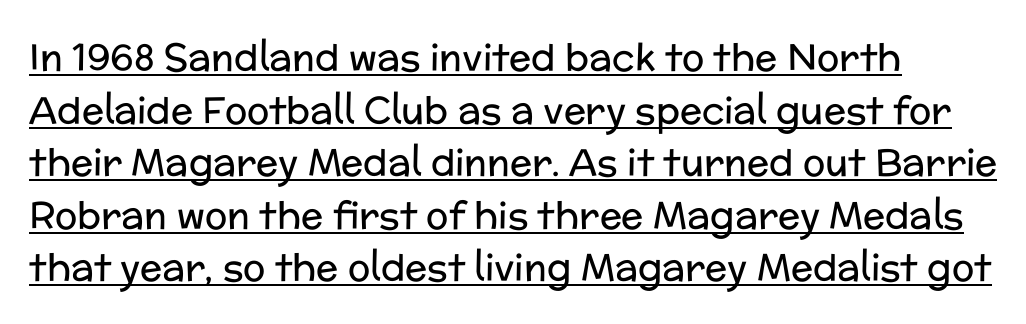
The image shows 37 px regular-weight sans-serif type, upright; set normal line spacing (1.42x), normal letter spacing, underlined; low stroke contrast and a medium x-height.
